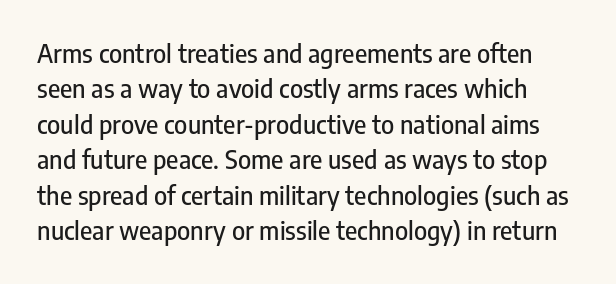
Q: Is the text italic (slanted)? A: No, it is upright.
Q: Is the text underlined? A: No.
Q: Is the spacing between letters normal or unusually wide? A: Normal.
Q: Is the spacing between lines tight, normal or loose? A: Normal.
